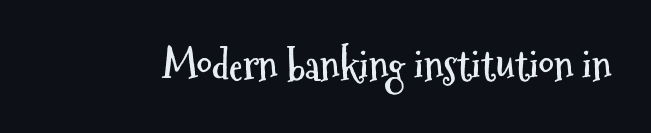
The image shows 39 px semibold, condensed sans-serif type, upright; set normal letter spacing, not underlined; medium stroke contrast and a medium x-height.
